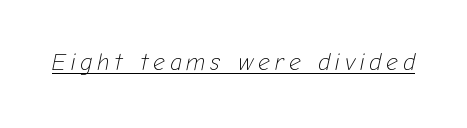
Q: Is the text bold? A: No.
Q: Is the text italic (slanted)? A: Yes, it leans right by about 12 degrees.
Q: Is the text underlined? A: Yes.
Q: Is the spacing between letters normal or unusually wide? A: Unusually wide.
